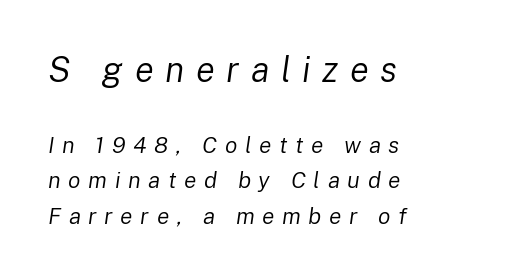
Q: Is the text bold? A: No.
Q: Is the text italic (slanted)? A: Yes, it leans right by about 8 degrees.
Q: Is the text underlined? A: No.
Q: How is the paragraph aligned? A: Left-aligned.
Q: Is the spacing between letters normal or unusually wide? A: Unusually wide.
Q: Is the spacing between lines tight, normal or loose? A: Normal.
Q: Which block of text is set in a larger size, the first (top) or the second (bottom)? A: The first (top) one.
Q: Width (condensed, normal, or wide)? A: Normal.
Q: Stroke contrast? A: Low.
Q: x-height? A: Medium.
Q: Monospaced? A: No.
